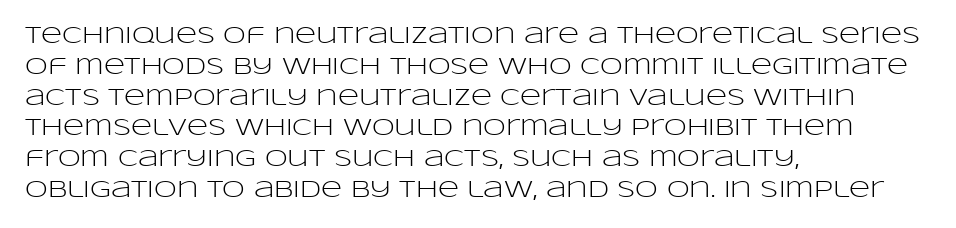
Q: Is the text bold? A: No.
Q: Is the text italic (slanted)? A: No, it is upright.
Q: Is the text underlined? A: No.
Q: How is the paragraph aligned? A: Left-aligned.
Q: Is the spacing between letters normal or unusually wide? A: Normal.
Q: Is the spacing between lines tight, normal or loose? A: Normal.
